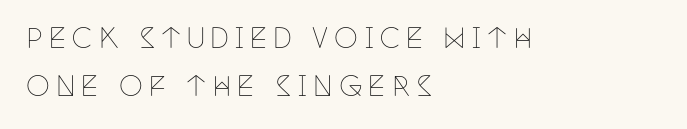
{"italic": "no", "bold": "no", "underline": "no", "align": "left", "line_spacing_ratio": 1.78, "letter_spacing": "wide", "letter_spacing_em": 0.2, "glyph_px": 27}
